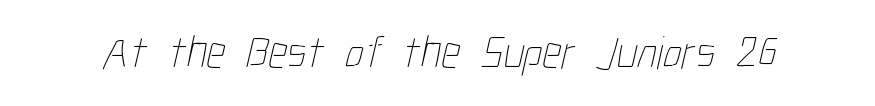
{"bold": "no", "weight": "thin", "width": "condensed", "stroke_contrast": "low", "x_height": "medium", "monospaced": "no", "underline": "no", "letter_spacing": "normal", "letter_spacing_em": 0.0, "glyph_px": 47}
